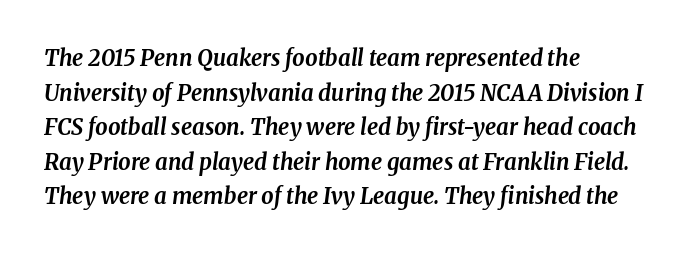
{"italic": "yes", "lean": "right", "slant_degrees": 8, "bold": "yes", "underline": "no", "align": "left", "line_spacing": "normal", "line_spacing_ratio": 1.57, "letter_spacing": "normal", "letter_spacing_em": 0.0, "glyph_px": 22}
